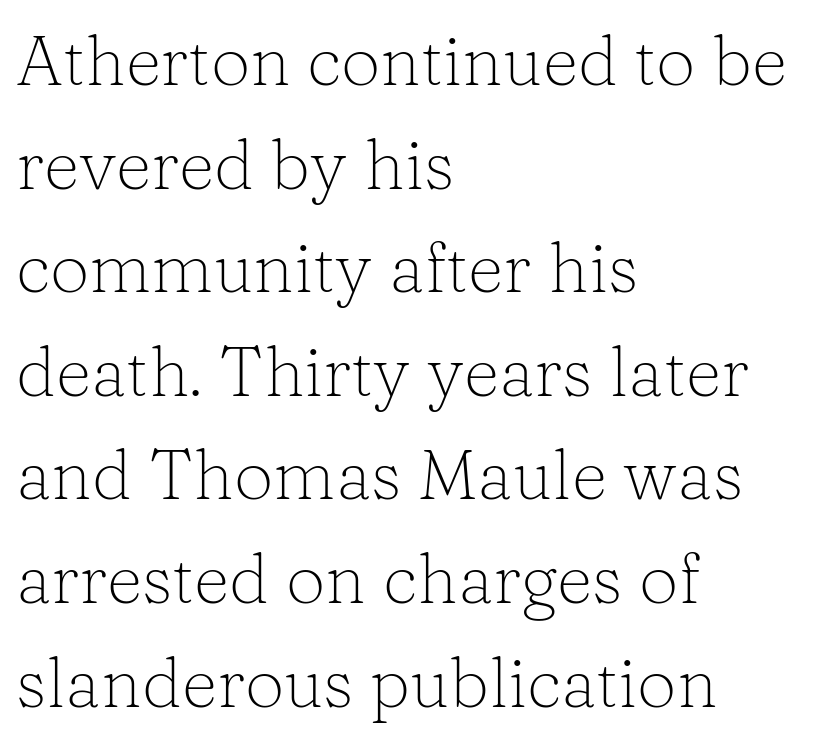
{"serif": "yes", "italic": "no", "bold": "no", "weight": "light", "width": "normal", "stroke_contrast": "low", "x_height": "medium", "monospaced": "no", "underline": "no", "align": "left", "line_spacing": "normal", "line_spacing_ratio": 1.48, "letter_spacing": "normal", "letter_spacing_em": 0.0, "glyph_px": 70}
